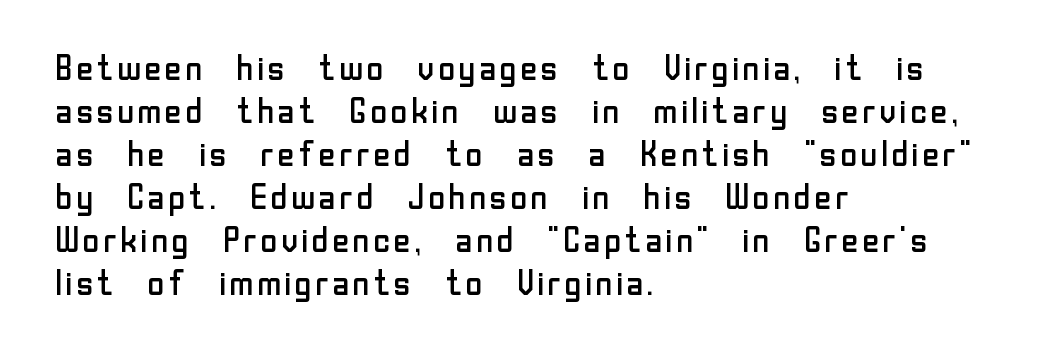
Q: Is the text bold? A: No.
Q: Is the text italic (slanted)? A: No, it is upright.
Q: Is the typeface a serif or a sans-serif typeface? A: Sans-serif.
Q: Is the text underlined? A: No.
Q: How is the paragraph aligned? A: Left-aligned.
Q: Is the spacing between letters normal or unusually wide? A: Normal.
Q: Width (condensed, normal, or wide)? A: Normal.
Q: Stroke contrast? A: Low.
Q: x-height? A: Medium.
Q: Monospaced? A: No.
